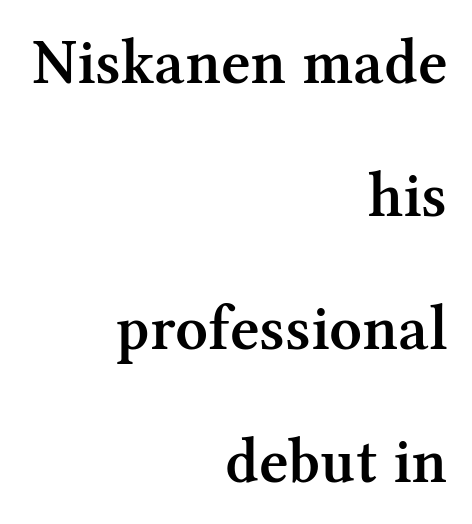
Q: Is the text bold? A: Semi-bold.
Q: Is the text italic (slanted)? A: No, it is upright.
Q: Is the typeface a serif or a sans-serif typeface? A: Serif.
Q: Is the text underlined? A: No.
Q: How is the paragraph aligned? A: Right-aligned.
Q: Is the spacing between letters normal or unusually wide? A: Normal.
Q: Is the spacing between lines tight, normal or loose? A: Loose.
Q: Width (condensed, normal, or wide)? A: Normal.
Q: Stroke contrast? A: Medium.
Q: x-height? A: Medium.
Q: Monospaced? A: No.
